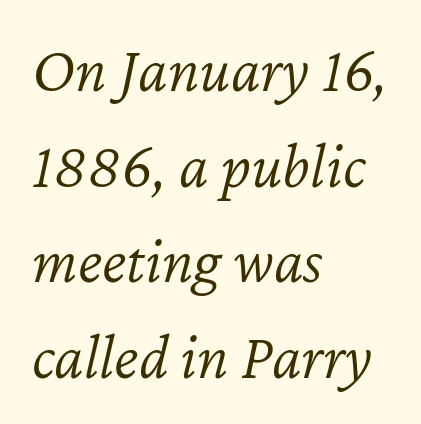
The image shows 65 px light type, italic (leaning right); set left-aligned, normal line spacing (1.47x), normal letter spacing, not underlined; low stroke contrast and a medium x-height.
